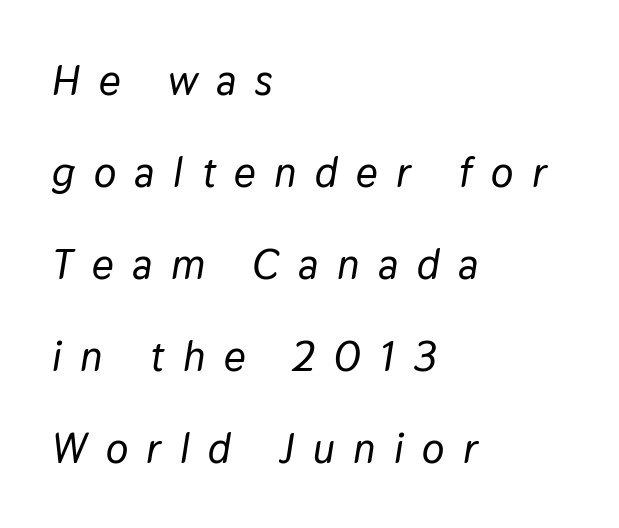
Q: Is the text italic (slanted)? A: Yes, it leans right by about 9 degrees.
Q: Is the text underlined? A: No.
Q: How is the paragraph aligned? A: Left-aligned.
Q: Is the spacing between letters normal or unusually wide? A: Unusually wide.
Q: Is the spacing between lines tight, normal or loose? A: Loose.
Q: Width (condensed, normal, or wide)? A: Normal.
Q: Stroke contrast? A: Low.
Q: x-height? A: Medium.
Q: Monospaced? A: No.
